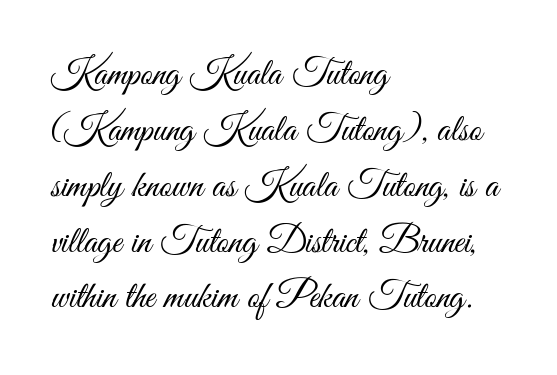
{"serif": "no", "bold": "no", "weight": "light", "width": "condensed", "stroke_contrast": "medium", "x_height": "small", "monospaced": "no", "underline": "no", "align": "left", "line_spacing": "normal", "line_spacing_ratio": 1.47, "letter_spacing": "normal", "letter_spacing_em": 0.0, "glyph_px": 38}
